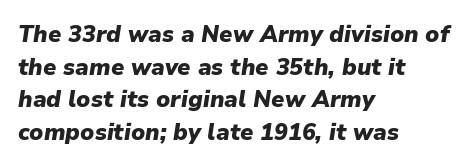
Q: Is the text bold? A: Yes.
Q: Is the text italic (slanted)? A: Yes, it leans right by about 9 degrees.
Q: Is the text underlined? A: No.
Q: How is the paragraph aligned? A: Left-aligned.
Q: Is the spacing between letters normal or unusually wide? A: Normal.
Q: Is the spacing between lines tight, normal or loose? A: Normal.
